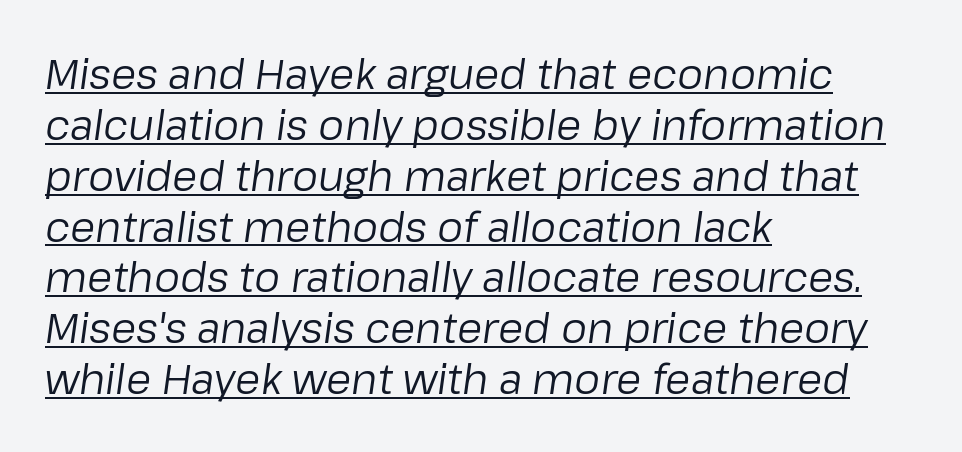
Compared with typical body copy, the letter spacing here is the same. Counters stay open thanks to moderate or lighter strokes. Italic? Definitely — the glyphs are oblique. Do the characters align in a grid? No, the font is proportional.
